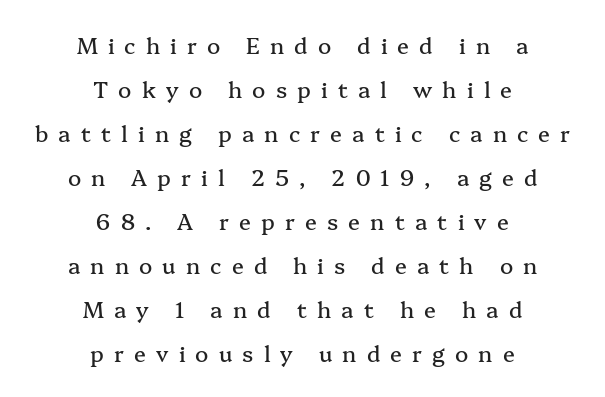
Just letters on the line, the space beneath them empty. A typesetter would call this heavily tracked-out type. A student would call this center alignment; a typographer would say set centered. Nope, not italic — everything's standing straight. One glance says open: line gaps are wider than usual.
